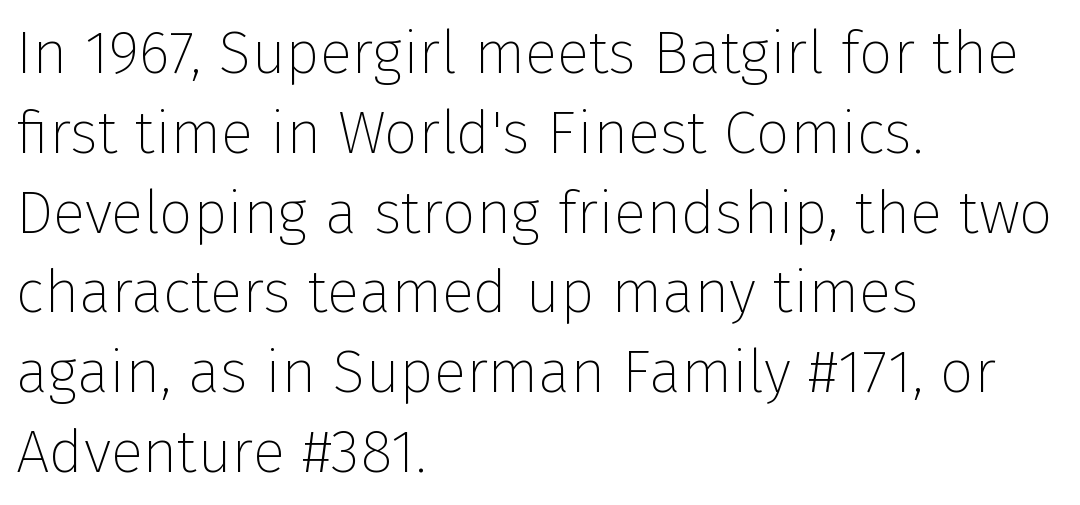
{"serif": "no", "italic": "no", "bold": "no", "weight": "thin", "width": "normal", "stroke_contrast": "low", "x_height": "medium", "monospaced": "no", "underline": "no", "align": "left", "line_spacing": "normal", "line_spacing_ratio": 1.33, "letter_spacing": "normal", "letter_spacing_em": 0.0, "glyph_px": 60}
